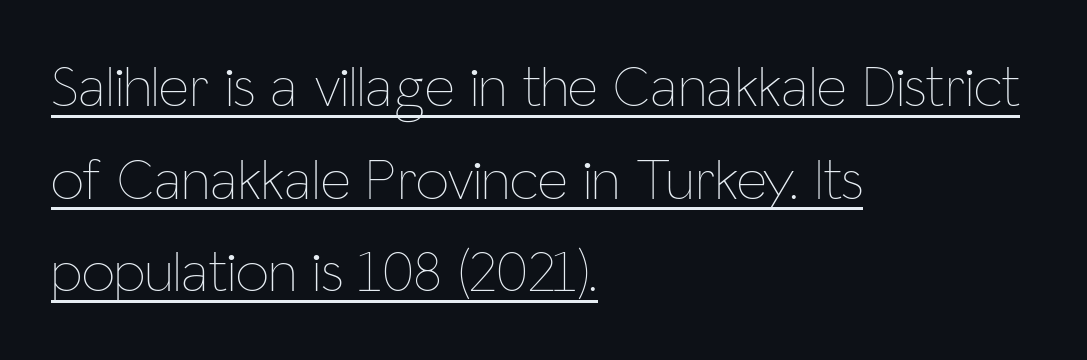
{"italic": "no", "bold": "no", "weight": "thin", "width": "condensed", "stroke_contrast": "low", "x_height": "medium", "monospaced": "no", "underline": "yes", "align": "left", "line_spacing": "normal", "line_spacing_ratio": 1.57, "letter_spacing": "normal", "letter_spacing_em": 0.0, "glyph_px": 59}
